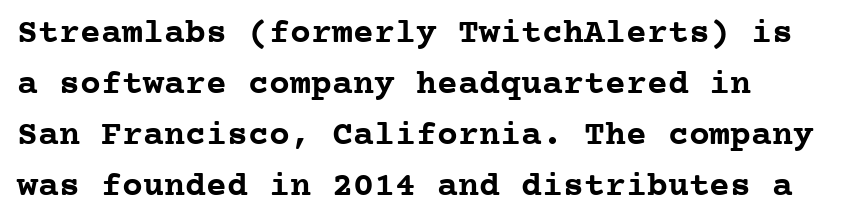
{"serif": "yes", "italic": "no", "bold": "yes", "weight": "semibold", "width": "normal", "stroke_contrast": "low", "x_height": "medium", "monospaced": "yes", "underline": "no", "line_spacing": "normal", "line_spacing_ratio": 1.46, "letter_spacing": "normal", "letter_spacing_em": 0.0, "glyph_px": 35}
